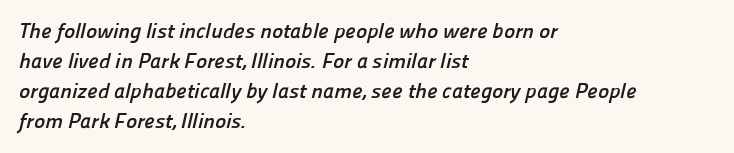
{"bold": "yes", "underline": "no", "align": "left", "line_spacing": "normal", "line_spacing_ratio": 1.43, "letter_spacing": "normal", "letter_spacing_em": 0.0, "glyph_px": 21}
